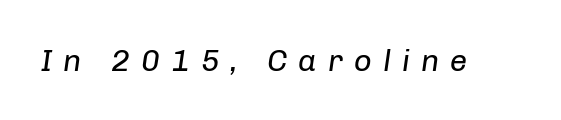
{"italic": "yes", "lean": "right", "slant_degrees": 8, "bold": "no", "weight": "regular", "width": "normal", "stroke_contrast": "low", "x_height": "medium", "monospaced": "no", "underline": "no", "letter_spacing": "wide", "letter_spacing_em": 0.35, "glyph_px": 31}
